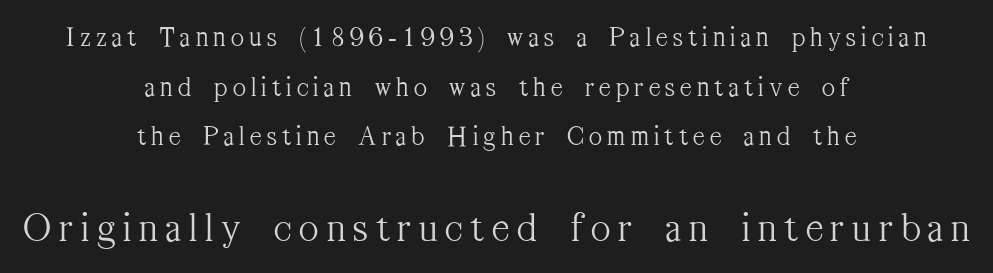
{"serif": "yes", "italic": "no", "bold": "no", "weight": "light", "width": "condensed", "stroke_contrast": "medium", "x_height": "medium", "monospaced": "no", "underline": "no", "align": "center", "line_spacing_ratio": 1.77, "larger_block": "second", "size_ratio": 1.5, "glyph_px": 42}
